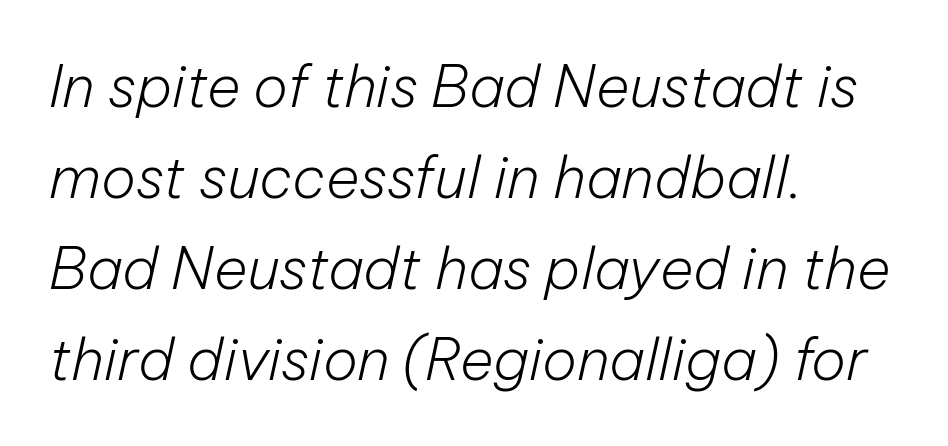
{"italic": "yes", "lean": "right", "slant_degrees": 12, "bold": "no", "weight": "light", "width": "normal", "stroke_contrast": "low", "x_height": "medium", "monospaced": "no", "underline": "no", "align": "left", "line_spacing": "normal", "line_spacing_ratio": 1.57, "letter_spacing": "normal", "letter_spacing_em": 0.0, "glyph_px": 58}
